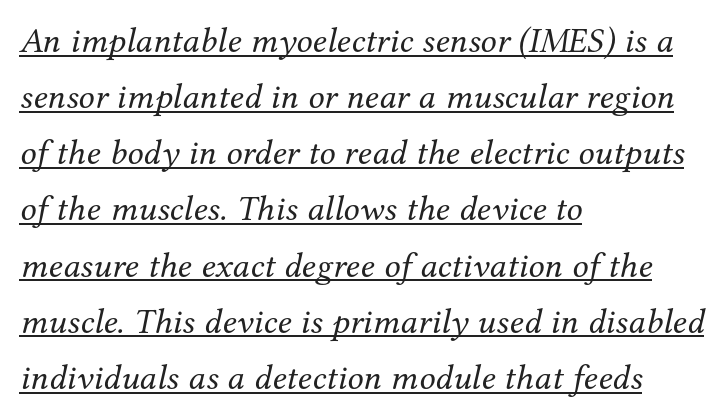
Q: Is the text bold? A: No.
Q: Is the text italic (slanted)? A: Yes, it leans right by about 12 degrees.
Q: Is the typeface a serif or a sans-serif typeface? A: Serif.
Q: Is the text underlined? A: Yes.
Q: How is the paragraph aligned? A: Left-aligned.
Q: Is the spacing between letters normal or unusually wide? A: Normal.
Q: Is the spacing between lines tight, normal or loose? A: Normal.
Q: Width (condensed, normal, or wide)? A: Normal.
Q: Stroke contrast? A: Medium.
Q: x-height? A: Medium.
Q: Monospaced? A: No.
